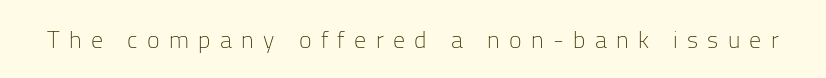
{"italic": "no", "bold": "no", "underline": "no", "letter_spacing": "wide", "letter_spacing_em": 0.39, "glyph_px": 24}
